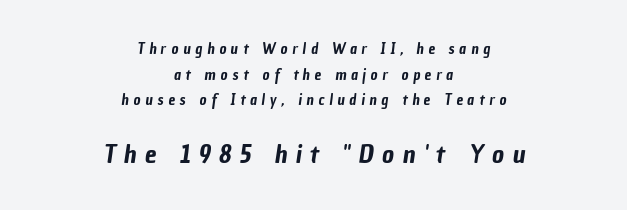
The foot of each line stays bare and open. Which of the two is more prominent by size? The second, at the bottom. Centered paragraph, ragged on both sides. The line texture is sparse and dotted thanks to wide tracking.
